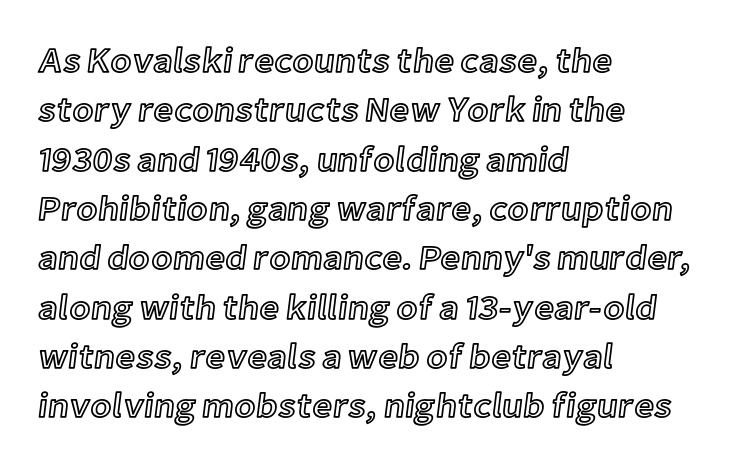
Q: Is the text italic (slanted)? A: Yes.
Q: Is the text underlined? A: No.
Q: How is the paragraph aligned? A: Left-aligned.
Q: Is the spacing between letters normal or unusually wide? A: Normal.
Q: Is the spacing between lines tight, normal or loose? A: Normal.
Q: Width (condensed, normal, or wide)? A: Normal.
Q: x-height? A: Medium.
Q: Monospaced? A: No.
